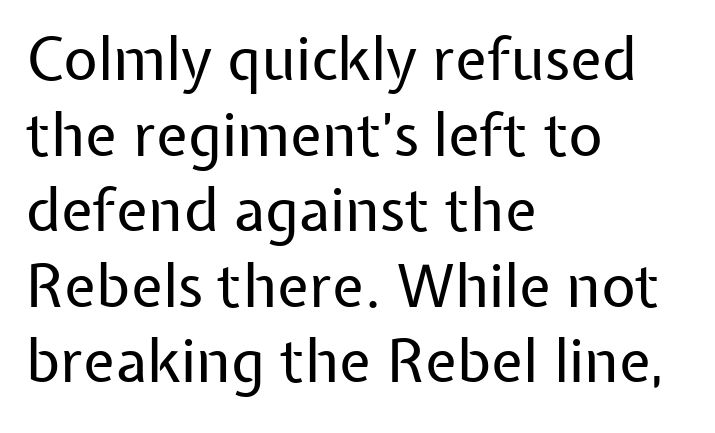
One-word summary of the alignment: left. Clear beneath every line of the passage. The passage shown has conventional tracking throughout. The font sits on the lighter half of the weight spectrum, regular included.
